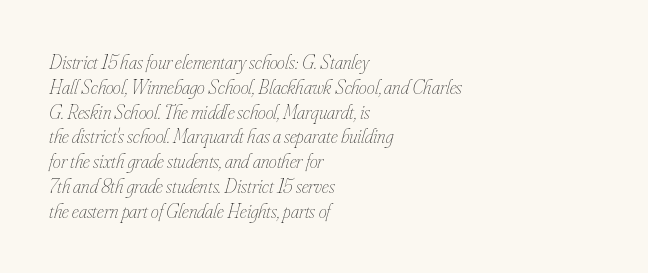
The image shows 20 px text type, italic (leaning right); set left-aligned, line spacing 1.24x, normal letter spacing, not underlined.
